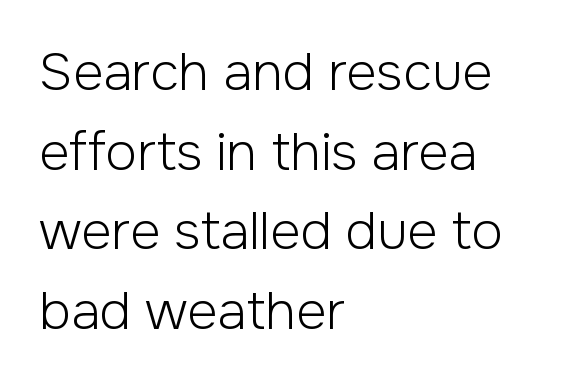
Q: Is the text bold? A: No.
Q: Is the text italic (slanted)? A: No, it is upright.
Q: Is the typeface a serif or a sans-serif typeface? A: Sans-serif.
Q: Is the text underlined? A: No.
Q: How is the paragraph aligned? A: Left-aligned.
Q: Is the spacing between letters normal or unusually wide? A: Normal.
Q: Is the spacing between lines tight, normal or loose? A: Normal.
Q: Width (condensed, normal, or wide)? A: Normal.
Q: Stroke contrast? A: Low.
Q: x-height? A: Medium.
Q: Monospaced? A: No.
